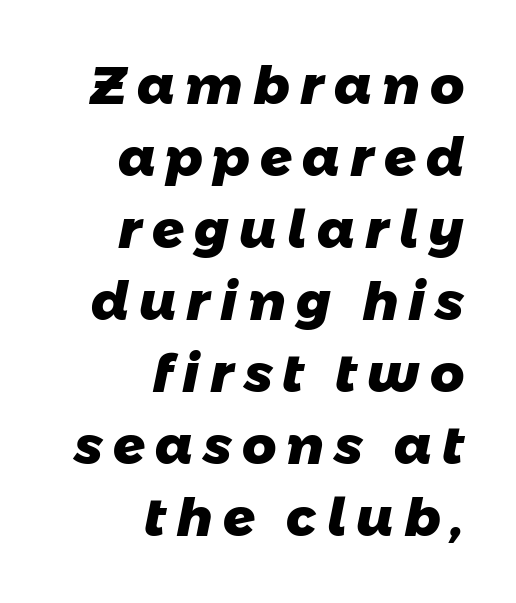
All the whitespace from short lines collects on the left. Each letter's strokes conclude bluntly, with no projecting serifs. The letters are bold, with thick, heavy strokes. Rows of type keep a routine distance in the vertical direction. Do the characters align in a grid? No, the font is proportional. Each row of text sits above clean, open space.
